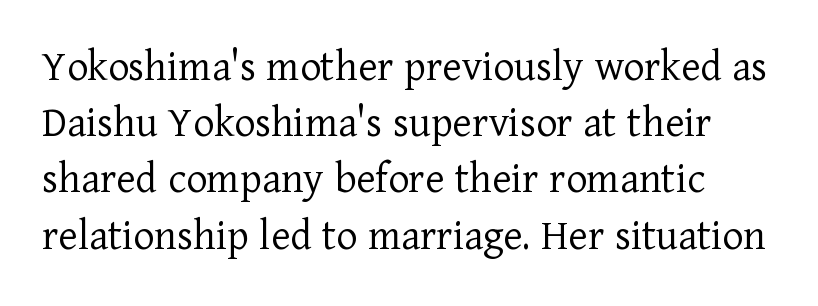
Proportional: the letters do not fall into vertical columns. Notice how the stems are strictly vertical — no italics here. Normally led — the rows are evenly, conventionally spaced. Nothing unusual about the tracking: characters are spaced as the font intends. Unbolded letterforms with no extra heft.
